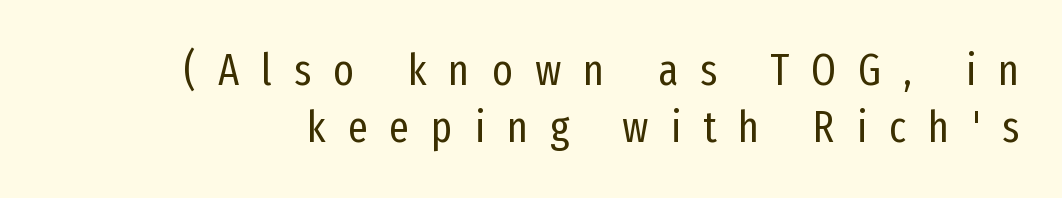
Q: Is the text bold? A: No.
Q: Is the text italic (slanted)? A: No, it is upright.
Q: Is the typeface a serif or a sans-serif typeface? A: Sans-serif.
Q: Is the text underlined? A: No.
Q: Is the spacing between letters normal or unusually wide? A: Unusually wide.
Q: Is the spacing between lines tight, normal or loose? A: Normal.
Q: Width (condensed, normal, or wide)? A: Condensed.
Q: Stroke contrast? A: Low.
Q: x-height? A: Medium.
Q: Monospaced? A: No.
